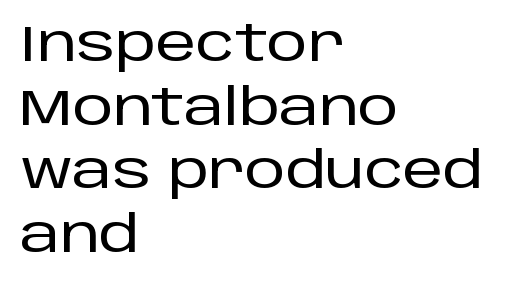
Underlining? Definitely not there. Vertical spacing — default. Ordinary non-slanted type is in use. Grotesque or geometric, the face here clearly has no serifs.
